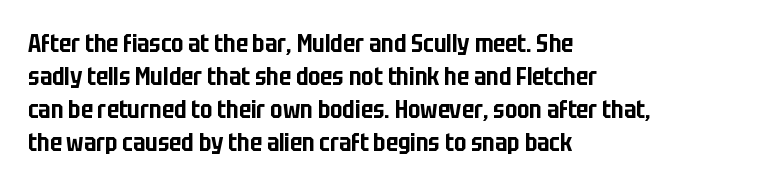
The image shows 24 px text type, upright; set left-aligned, normal line spacing (1.37x), normal letter spacing, not underlined.
